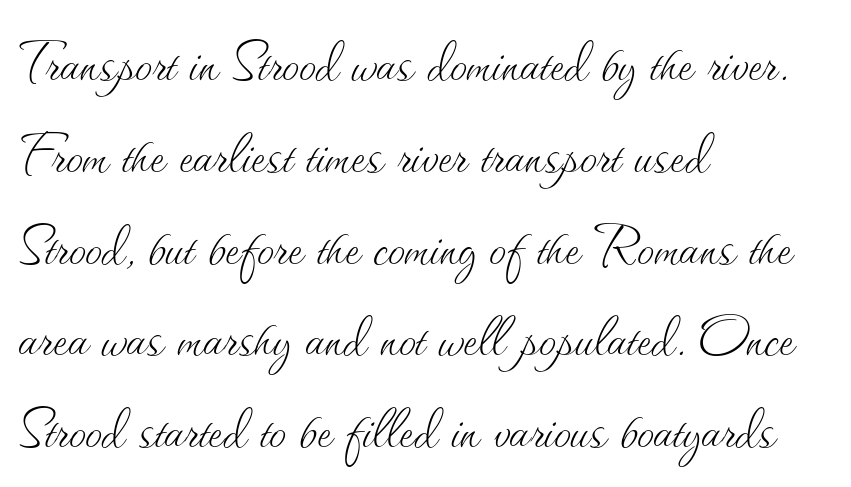
Weight: in the light-to-regular range. The lines sit at an ordinary, default distance from one another. The lines are quadded left. The face used here is proportionally spaced, like ordinary book or web type. These lines keep a tight, regular rhythm from letter to letter.
